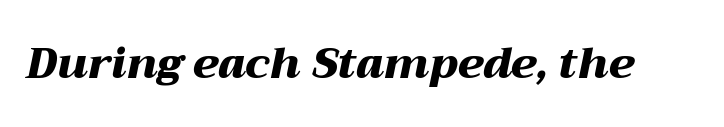
Q: Is the text bold? A: Yes.
Q: Is the text italic (slanted)? A: Yes, it leans right by about 12 degrees.
Q: Is the text underlined? A: No.
Q: Is the spacing between letters normal or unusually wide? A: Normal.
Q: Width (condensed, normal, or wide)? A: Wide.
Q: Stroke contrast? A: Medium.
Q: x-height? A: Medium.
Q: Monospaced? A: No.
